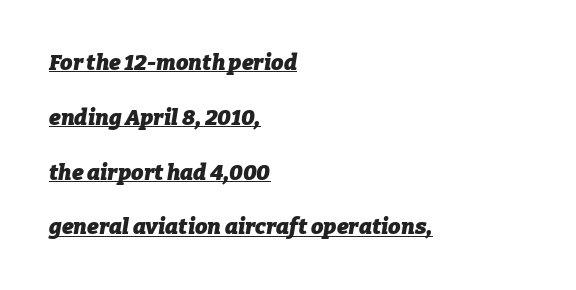
Q: Is the text bold? A: Yes.
Q: Is the text italic (slanted)? A: Yes, it leans right by about 9 degrees.
Q: Is the text underlined? A: Yes.
Q: How is the paragraph aligned? A: Left-aligned.
Q: Is the spacing between letters normal or unusually wide? A: Normal.
Q: Is the spacing between lines tight, normal or loose? A: Loose.
